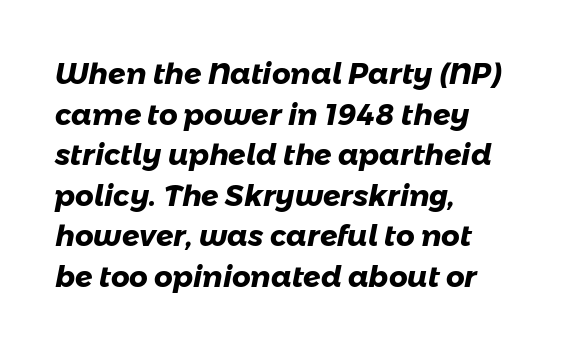
The image shows 29 px heavy sans-serif type; set left-aligned, normal line spacing (1.4x), normal letter spacing, not underlined; low stroke contrast and a medium x-height.
